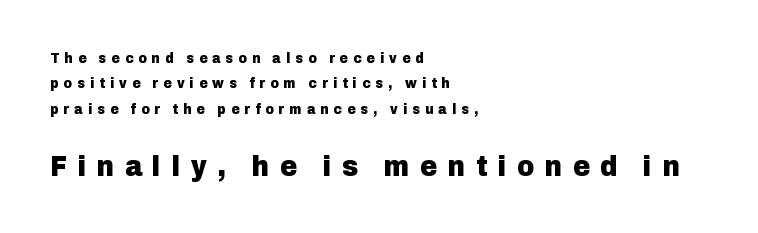
The image shows 29 px heavy sans-serif type, upright; set left-aligned, line spacing 1.82x, unusually wide letter spacing (+0.37 em), not underlined; the second (bottom) block is 2.07x larger; low stroke contrast and a medium x-height.
